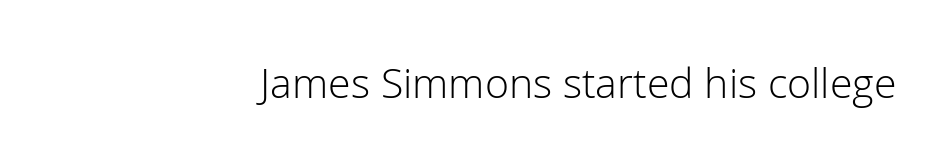
I'd call this a sans setting — the letters go barefoot. The zone under the glyphs is completely vacant. No chunkiness to these letters — they're not bold. The rendering uses natural spacing where letterforms have individual widths. You can tell it's not italic because the verticals are truly vertical. Tracking value appears to be zero — textbook default spacing.
